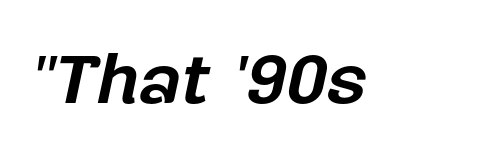
Varying glyph widths throughout — classic text-font behaviour. An italicized treatment has been applied to the whole sample. In terms of weight, the rendering is a true, heavy bold. Descenders hang freely into open space. Spacing between characters is what you'd get straight out of the box.
